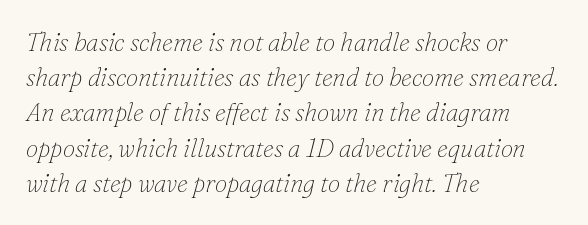
{"italic": "yes", "lean": "right", "slant_degrees": 16, "bold": "no", "underline": "no", "align": "left", "line_spacing": "normal", "line_spacing_ratio": 1.41, "letter_spacing": "normal", "letter_spacing_em": 0.0, "glyph_px": 25}
